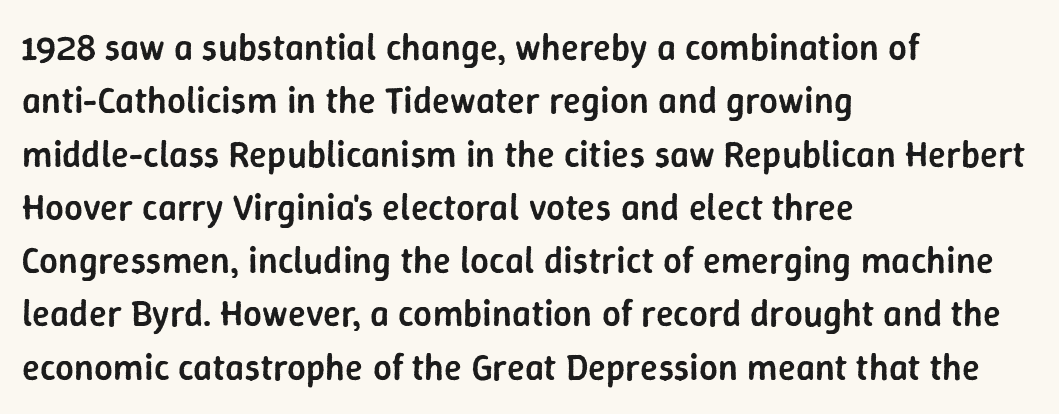
The image shows 37 px semibold sans-serif type, upright; set left-aligned, normal line spacing (1.44x), normal letter spacing, not underlined; low stroke contrast and a medium x-height.
